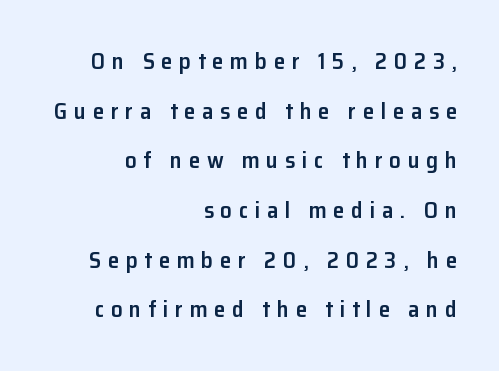
Q: Is the text bold? A: Semi-bold.
Q: Is the text italic (slanted)? A: No, it is upright.
Q: Is the text underlined? A: No.
Q: How is the paragraph aligned? A: Right-aligned.
Q: Is the spacing between letters normal or unusually wide? A: Unusually wide.
Q: Is the spacing between lines tight, normal or loose? A: Loose.
